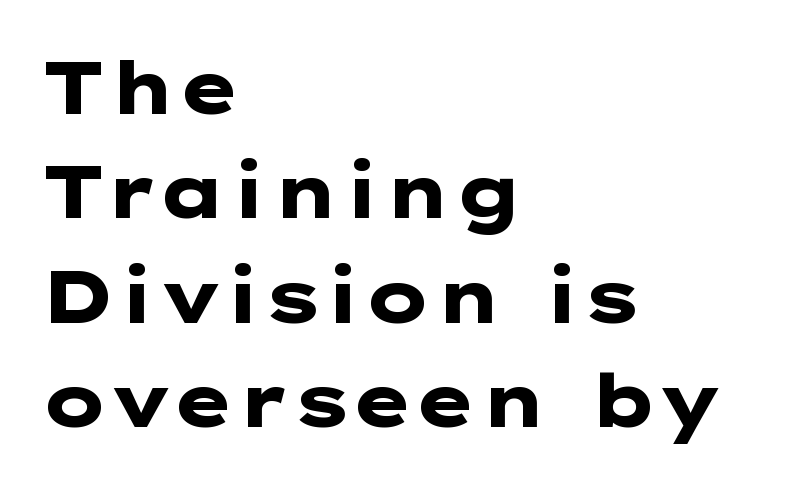
Q: Is the text bold? A: Yes.
Q: Is the text italic (slanted)? A: No, it is upright.
Q: Is the typeface a serif or a sans-serif typeface? A: Sans-serif.
Q: Is the text underlined? A: No.
Q: How is the paragraph aligned? A: Left-aligned.
Q: Is the spacing between letters normal or unusually wide? A: Normal.
Q: Is the spacing between lines tight, normal or loose? A: Normal.
Q: Width (condensed, normal, or wide)? A: Wide.
Q: Stroke contrast? A: Low.
Q: x-height? A: Medium.
